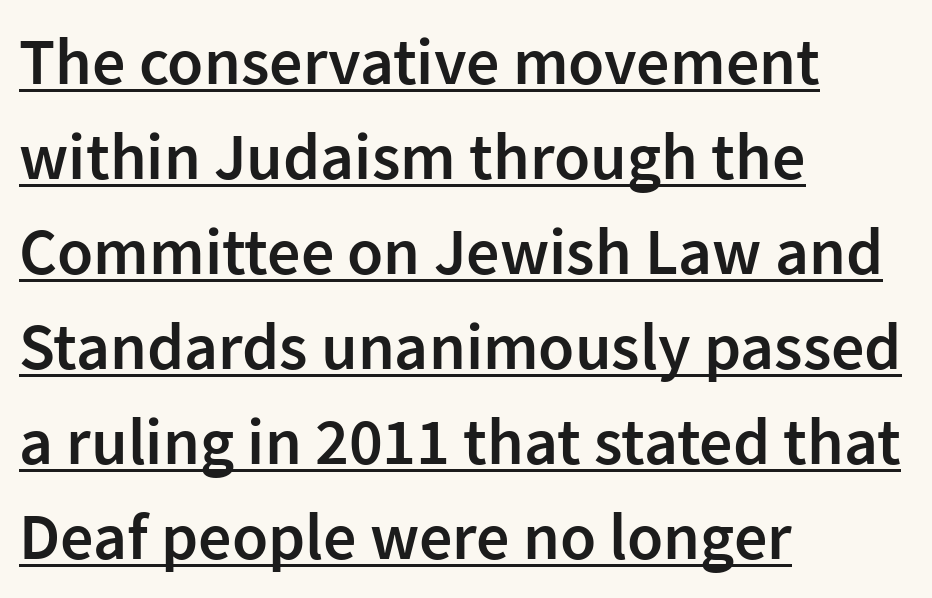
{"serif": "no", "italic": "no", "bold": "semi", "weight": "semibold", "width": "normal", "stroke_contrast": "low", "x_height": "medium", "monospaced": "no", "underline": "yes", "align": "left", "line_spacing": "normal", "line_spacing_ratio": 1.44, "letter_spacing": "normal", "letter_spacing_em": 0.0, "glyph_px": 66}
